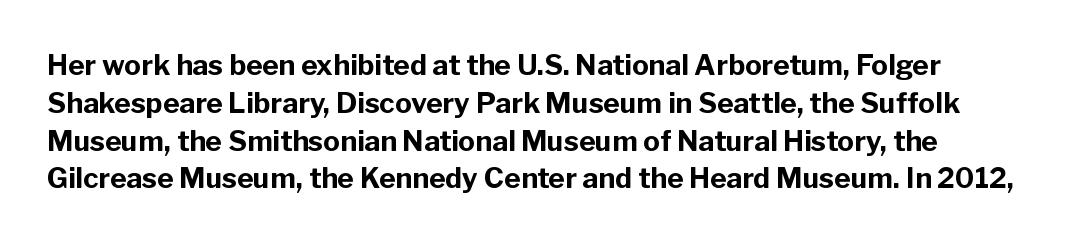
The image shows 28 px bold sans-serif type, upright; set normal line spacing (1.35x), normal letter spacing, not underlined; low stroke contrast and a medium x-height.
